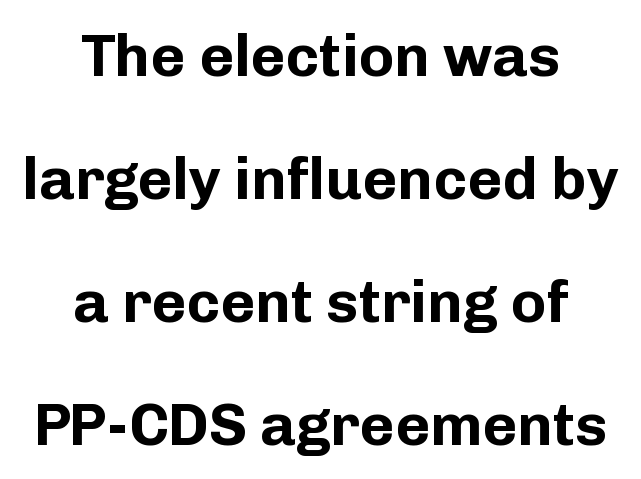
The image shows 60 px bold sans-serif type, upright; set centered, loose line spacing (2.05x), normal letter spacing, not underlined; low stroke contrast and a medium x-height.
